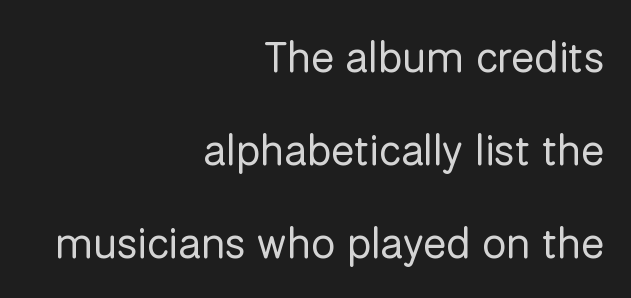
Q: Is the text bold? A: No.
Q: Is the text italic (slanted)? A: No, it is upright.
Q: Is the typeface a serif or a sans-serif typeface? A: Sans-serif.
Q: Is the text underlined? A: No.
Q: How is the paragraph aligned? A: Right-aligned.
Q: Is the spacing between letters normal or unusually wide? A: Normal.
Q: Is the spacing between lines tight, normal or loose? A: Loose.
Q: Width (condensed, normal, or wide)? A: Normal.
Q: Stroke contrast? A: Low.
Q: x-height? A: Medium.
Q: Monospaced? A: No.
